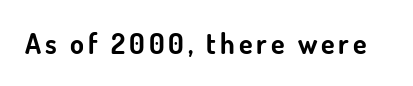
Q: Is the text bold? A: Yes.
Q: Is the text italic (slanted)? A: No, it is upright.
Q: Is the typeface a serif or a sans-serif typeface? A: Sans-serif.
Q: Is the text underlined? A: No.
Q: Width (condensed, normal, or wide)? A: Normal.
Q: Stroke contrast? A: Low.
Q: x-height? A: Small.
Q: Monospaced? A: No.
